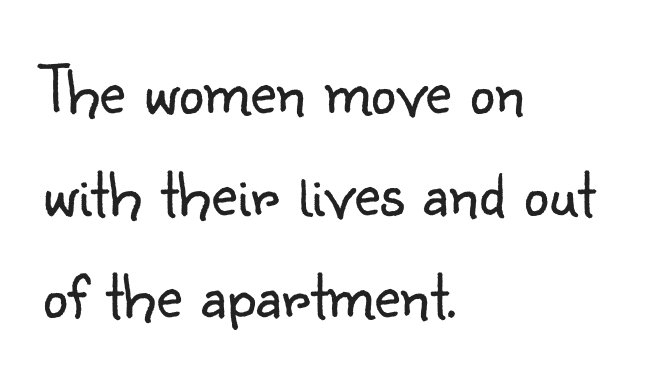
The image shows 71 px light sans-serif type, upright; set left-aligned, normal line spacing (1.44x), normal letter spacing, not underlined; low stroke contrast and a small x-height.
